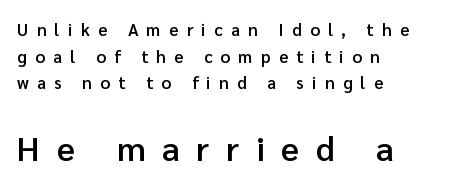
Q: Is the text bold? A: Semi-bold.
Q: Is the text italic (slanted)? A: No, it is upright.
Q: Is the typeface a serif or a sans-serif typeface? A: Sans-serif.
Q: Is the text underlined? A: No.
Q: How is the paragraph aligned? A: Left-aligned.
Q: Is the spacing between letters normal or unusually wide? A: Unusually wide.
Q: Is the spacing between lines tight, normal or loose? A: Normal.
Q: Which block of text is set in a larger size, the first (top) or the second (bottom)? A: The second (bottom) one.
Q: Width (condensed, normal, or wide)? A: Normal.
Q: Stroke contrast? A: Low.
Q: x-height? A: Medium.
Q: Monospaced? A: No.
